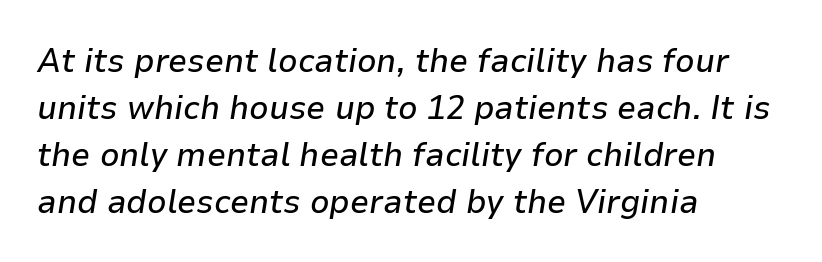
{"italic": "yes", "lean": "right", "slant_degrees": 9, "width": "normal", "stroke_contrast": "low", "x_height": "medium", "monospaced": "no", "underline": "no", "align": "left", "line_spacing": "normal", "line_spacing_ratio": 1.38, "letter_spacing": "normal", "letter_spacing_em": 0.0, "glyph_px": 34}
